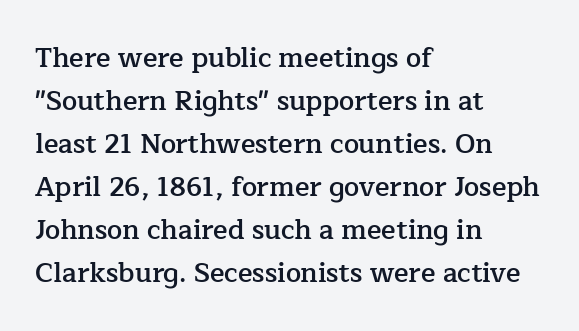
Decoration check: the copy has no underline. A classic flush-left, rag-right setting is used for this passage. Notice how descenders clear the ascenders below comfortably — that's standard leading. Tracking value appears to be zero — textbook default spacing.
